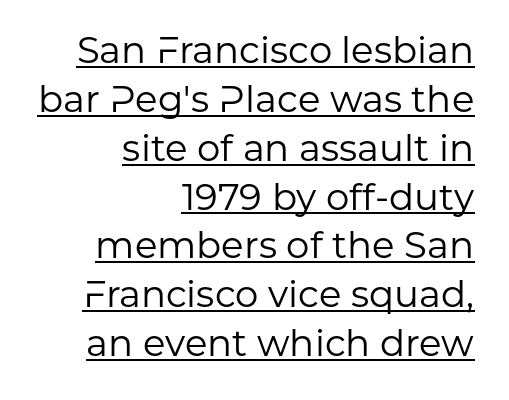
The image shows 37 px regular-weight sans-serif type, upright; set right-aligned, normal line spacing (1.32x), normal letter spacing, underlined; low stroke contrast and a medium x-height.
